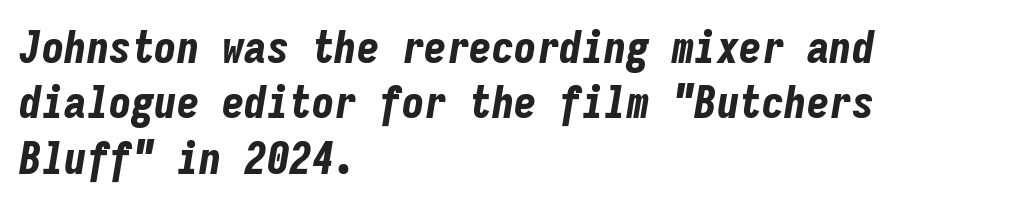
These lines are rendered in a fixed-pitch font. When letters slant like this, we call the style italic. Honestly, the letter spacing is just normal — you wouldn't notice it. If you drew a ruler down the left edge, every line would touch it. Thick stems and heavy bowls — unmistakably bold. The area under the type is left untouched.
